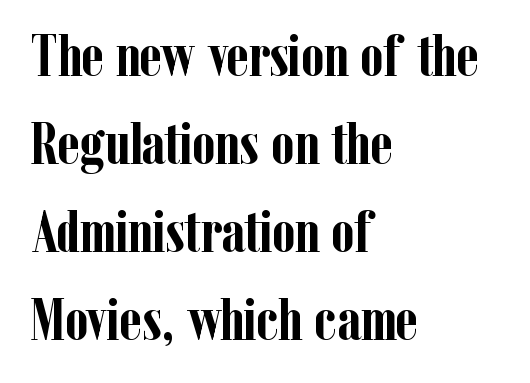
Q: Is the text bold? A: Yes.
Q: Is the text italic (slanted)? A: No, it is upright.
Q: Is the typeface a serif or a sans-serif typeface? A: Serif.
Q: Is the text underlined? A: No.
Q: How is the paragraph aligned? A: Left-aligned.
Q: Is the spacing between letters normal or unusually wide? A: Normal.
Q: Is the spacing between lines tight, normal or loose? A: Normal.
Q: Width (condensed, normal, or wide)? A: Condensed.
Q: Stroke contrast? A: Low.
Q: x-height? A: Medium.
Q: Monospaced? A: No.
